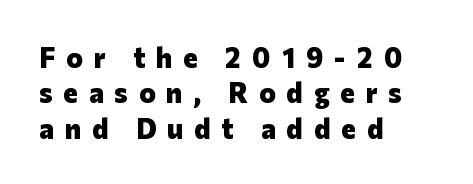
Visually the block forms a straight wall on the left and a jagged coastline on the right. Substantial extra tracking has been applied to these lines. Notice how descenders clear the ascenders below comfortably — that's standard leading. If you drew a line through each stem, it would be perfectly vertical. The characters display no serif detailing; their extremities are plain.
